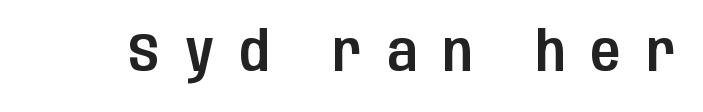
Does the type have serifs? No, each stem ends abruptly. Posture: upright roman. The passage shown is typed in a proportional face where columns would drift. Each word looks stretched out because of the extra space between its letters. Check under the words: just untouched page.
